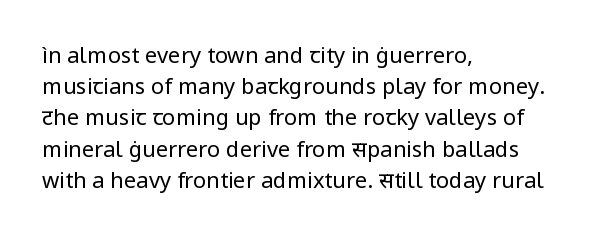
Q: Is the text bold? A: No.
Q: Is the text italic (slanted)? A: No, it is upright.
Q: Is the text underlined? A: No.
Q: How is the paragraph aligned? A: Left-aligned.
Q: Is the spacing between letters normal or unusually wide? A: Normal.
Q: Is the spacing between lines tight, normal or loose? A: Normal.
